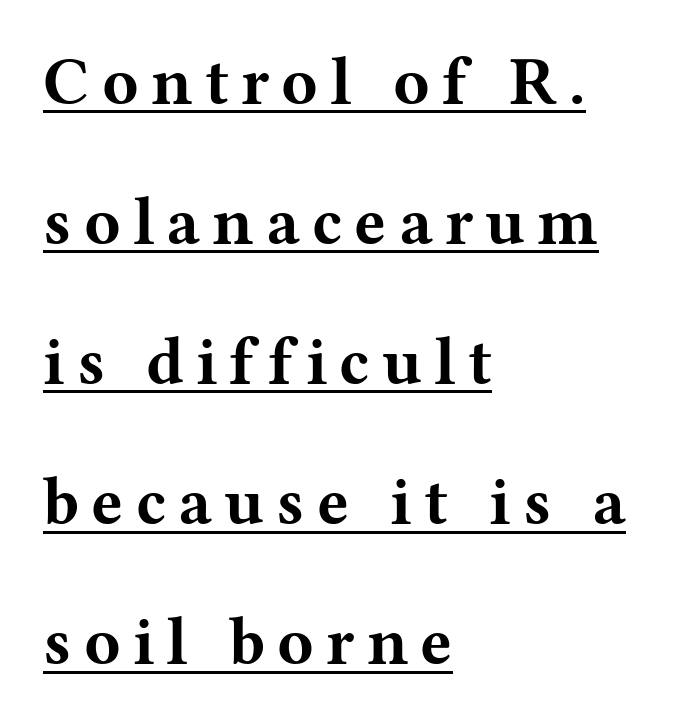
The glyphs are accompanied by a horizontal stroke just below them. This is roman type, the default non-slanted kind. Typographically, this falls in the serif category. Whoever set this chose breathing room over compactness in the vertical rhythm. Typesetter's note: full bold, strokes at maximum text heaviness.
